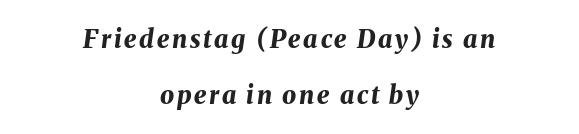
Q: Is the text bold? A: Yes.
Q: Is the text italic (slanted)? A: Yes, it leans right by about 8 degrees.
Q: Is the text underlined? A: No.
Q: How is the paragraph aligned? A: Centered.
Q: Is the spacing between lines tight, normal or loose? A: Loose.
